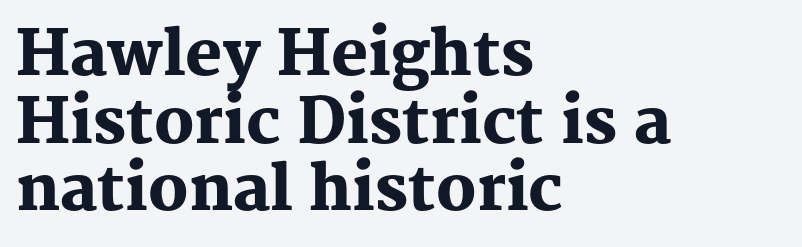
The image shows 62 px heavy serif type, upright; set left-aligned, tight line spacing (1.09x), normal letter spacing, not underlined; medium stroke contrast and a medium x-height.
